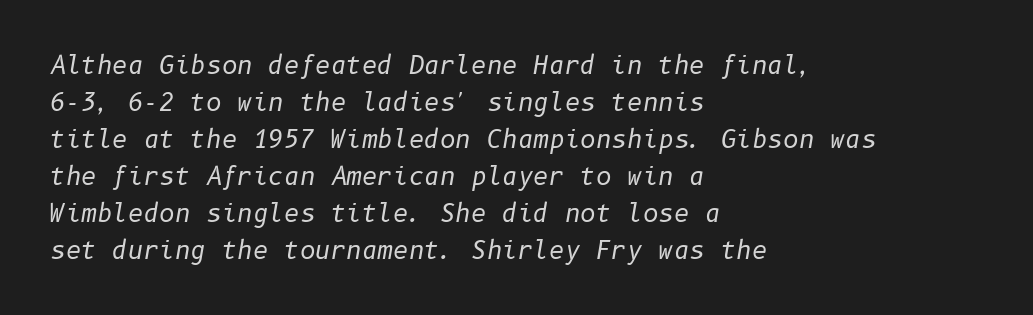
These lines were composed using italics. Summary of weight: not heavy and not bold. Spacing between characters is what you'd get straight out of the box. Summary of vertical rhythm: regular, with standard interline spacing. Casual observation: everything's shoved over to the left.
